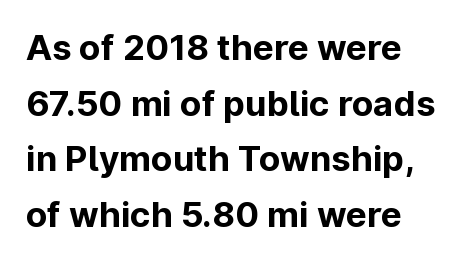
Q: Is the text bold? A: Yes.
Q: Is the text italic (slanted)? A: No, it is upright.
Q: Is the typeface a serif or a sans-serif typeface? A: Sans-serif.
Q: Is the text underlined? A: No.
Q: How is the paragraph aligned? A: Left-aligned.
Q: Is the spacing between letters normal or unusually wide? A: Normal.
Q: Is the spacing between lines tight, normal or loose? A: Normal.
Q: Width (condensed, normal, or wide)? A: Normal.
Q: Stroke contrast? A: Low.
Q: x-height? A: Medium.
Q: Monospaced? A: No.
